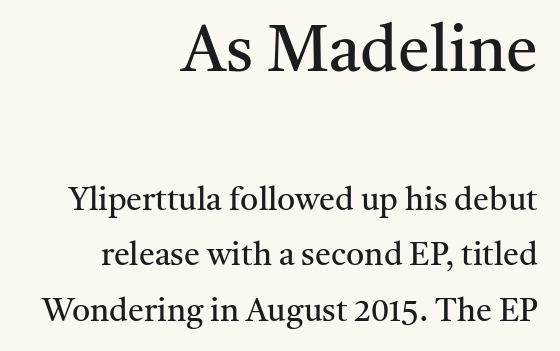
Q: Is the text bold? A: No.
Q: Is the text italic (slanted)? A: No, it is upright.
Q: Is the typeface a serif or a sans-serif typeface? A: Serif.
Q: Is the text underlined? A: No.
Q: How is the paragraph aligned? A: Right-aligned.
Q: Is the spacing between letters normal or unusually wide? A: Normal.
Q: Which block of text is set in a larger size, the first (top) or the second (bottom)? A: The first (top) one.
Q: Width (condensed, normal, or wide)? A: Normal.
Q: Stroke contrast? A: Medium.
Q: x-height? A: Medium.
Q: Monospaced? A: No.
